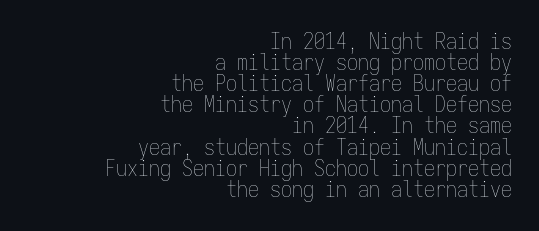
{"italic": "no", "bold": "no", "underline": "no", "align": "right", "line_spacing": "tight", "line_spacing_ratio": 0.96, "letter_spacing": "normal", "letter_spacing_em": 0.0, "glyph_px": 22}
